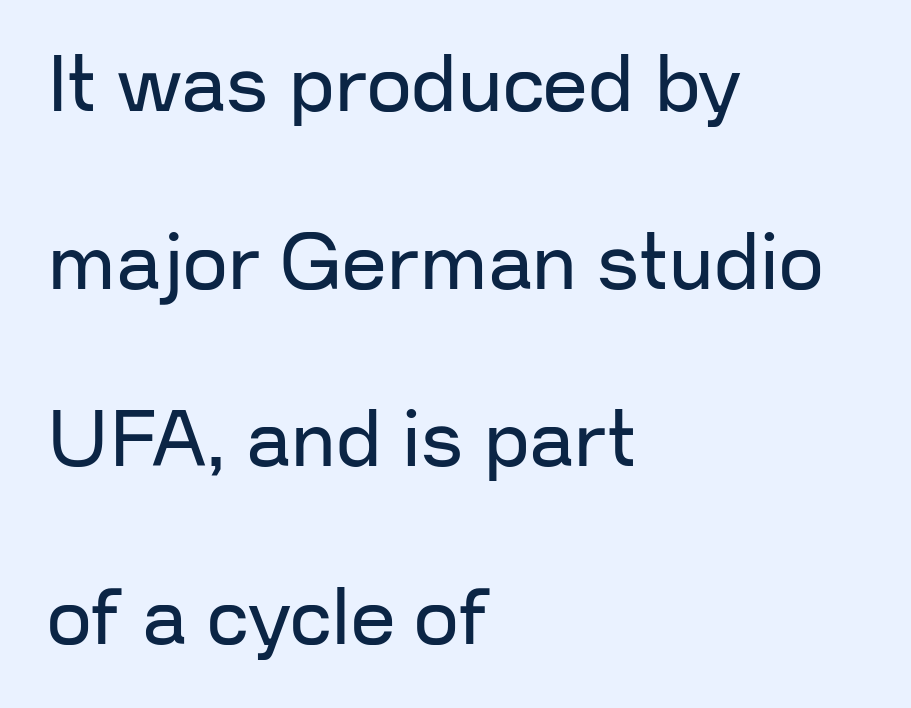
This sample has the flowing, uneven cadence of proportional lettering. Honestly, the letter spacing is just normal — you wouldn't notice it. Reading down the column, the eye jumps a long way to each next line. A typesetter would label this face a sans. The lines are quadded left. Clear beneath every line of the passage.
